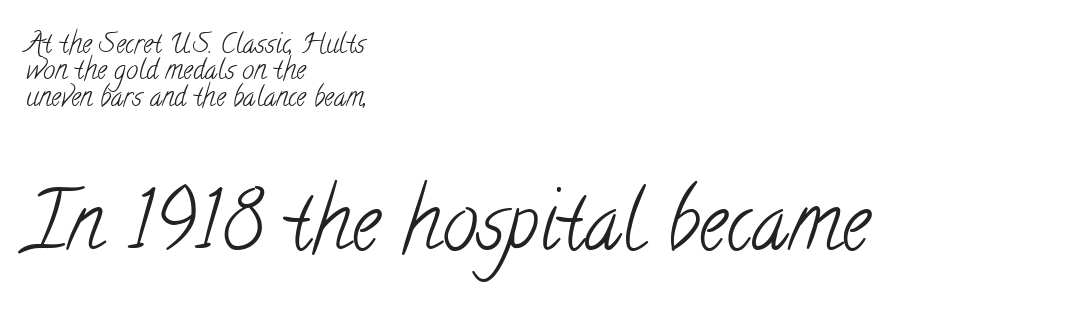
Summary of vertical rhythm: compact, with narrow interline spacing. Each letter keeps its own natural width here, so spacing adapts to shape. Nobody touched the tracking dial on this one. The space beneath each line is pristine and unruled.
